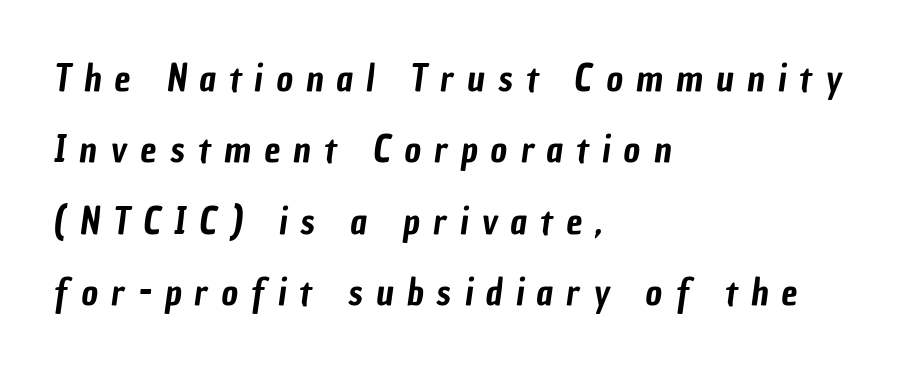
Q: Is the typeface a serif or a sans-serif typeface? A: Sans-serif.
Q: Is the text underlined? A: No.
Q: How is the paragraph aligned? A: Left-aligned.
Q: Is the spacing between letters normal or unusually wide? A: Unusually wide.
Q: Is the spacing between lines tight, normal or loose? A: Loose.
Q: Width (condensed, normal, or wide)? A: Condensed.
Q: Stroke contrast? A: Low.
Q: x-height? A: Medium.
Q: Monospaced? A: No.
